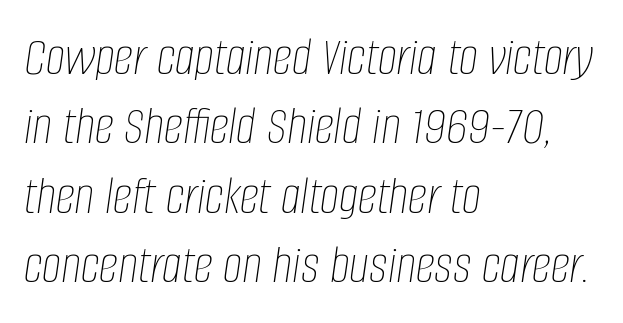
Descenders are the only things crossing below the line. The cut favours lightness, reaching ordinary text weight at its darkest. Alignment: flush left. One glance says typical: line gaps are just what's usual. The tracking reads as untouched default to a designer's eye.
